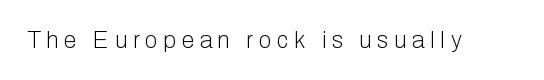
Between one letter and the next there's a generous, obvious gap. No chunkiness to these letters — they're not bold. You can tell it's not italic because the verticals are truly vertical. The space directly below the letters is spotless.
